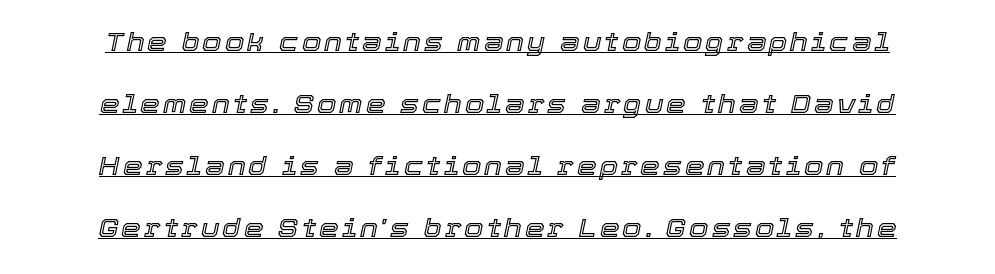
The leading is generous, giving the passage an open texture. A continuous stroke trails under the words, as in a hyperlink. Italic? Definitely — the glyphs are oblique.
